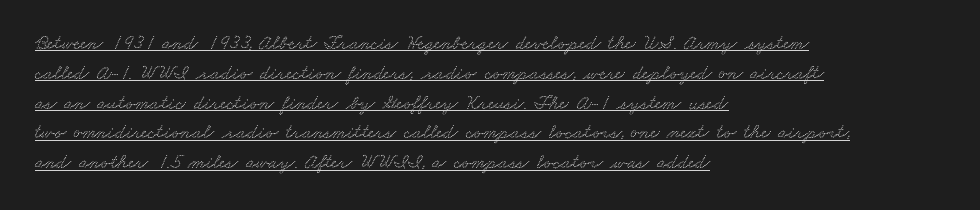
The image shows 20 px text type; set left-aligned, normal line spacing (1.49x), normal letter spacing, underlined.
